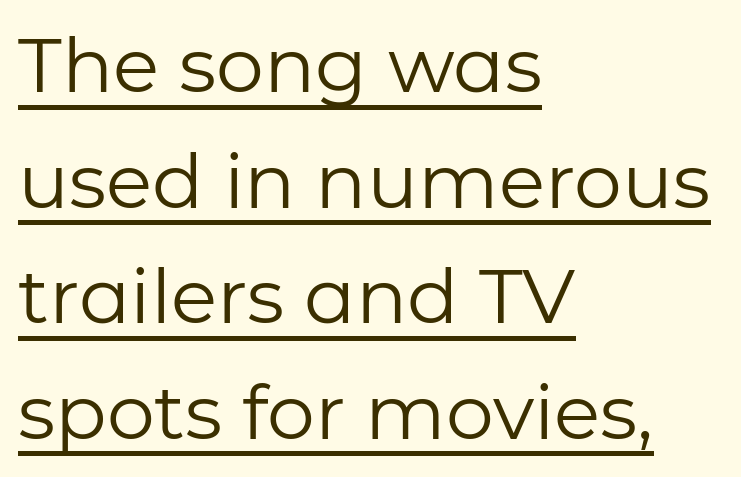
The image shows 76 px regular-weight sans-serif type, upright; set left-aligned, normal line spacing (1.52x), normal letter spacing, underlined; low stroke contrast and a medium x-height.
